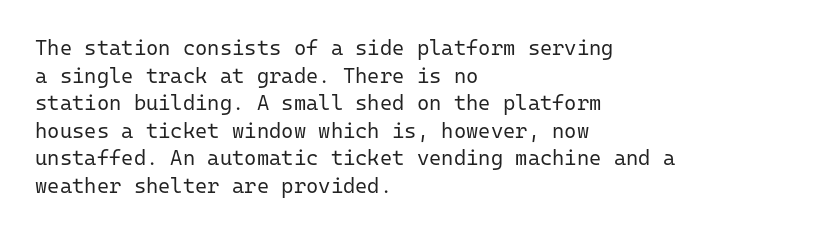
Q: Is the text bold? A: No.
Q: Is the text italic (slanted)? A: No, it is upright.
Q: Is the text underlined? A: No.
Q: How is the paragraph aligned? A: Left-aligned.
Q: Is the spacing between letters normal or unusually wide? A: Normal.
Q: Is the spacing between lines tight, normal or loose? A: Normal.
